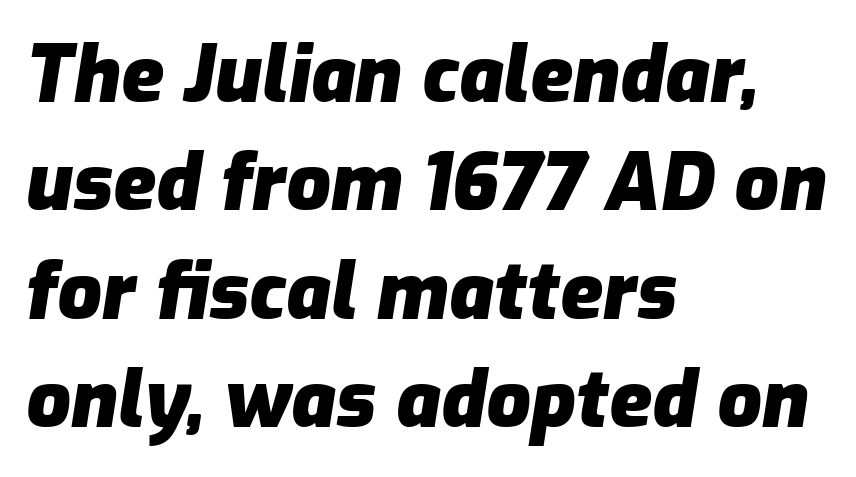
Q: Is the text bold? A: Yes.
Q: Is the text italic (slanted)? A: Yes, it leans right by about 9 degrees.
Q: Is the text underlined? A: No.
Q: How is the paragraph aligned? A: Left-aligned.
Q: Is the spacing between letters normal or unusually wide? A: Normal.
Q: Is the spacing between lines tight, normal or loose? A: Normal.
Q: Width (condensed, normal, or wide)? A: Normal.
Q: Stroke contrast? A: Low.
Q: x-height? A: Medium.
Q: Monospaced? A: No.
